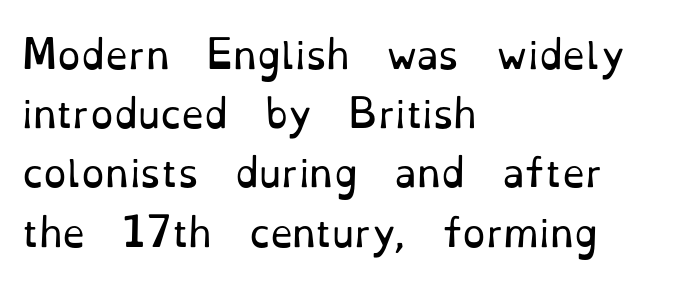
The specimen reads as upright at a glance. Leftover space on each line is placed entirely after the last word. The line-height multiplier appears to be the usual default.
